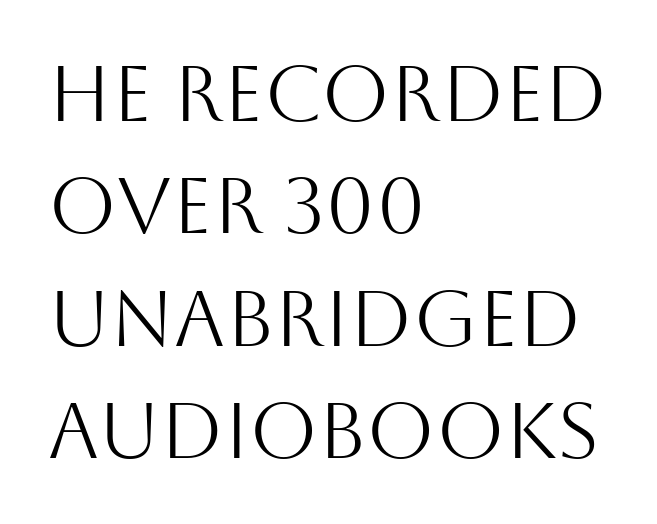
Q: Is the text bold? A: No.
Q: Is the text italic (slanted)? A: No, it is upright.
Q: Is the typeface a serif or a sans-serif typeface? A: Sans-serif.
Q: Is the text underlined? A: No.
Q: How is the paragraph aligned? A: Left-aligned.
Q: Is the spacing between letters normal or unusually wide? A: Normal.
Q: Is the spacing between lines tight, normal or loose? A: Normal.
Q: Width (condensed, normal, or wide)? A: Normal.
Q: Stroke contrast? A: Medium.
Q: x-height? A: Large.
Q: Monospaced? A: No.
